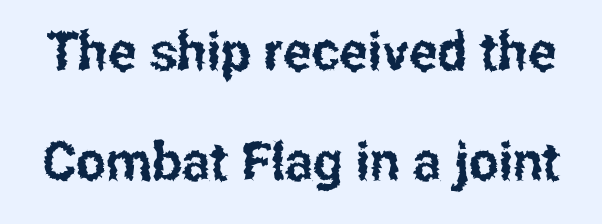
The image shows 53 px condensed sans-serif type, upright; set loose line spacing (2.07x), normal letter spacing, not underlined; low stroke contrast and a medium x-height.
